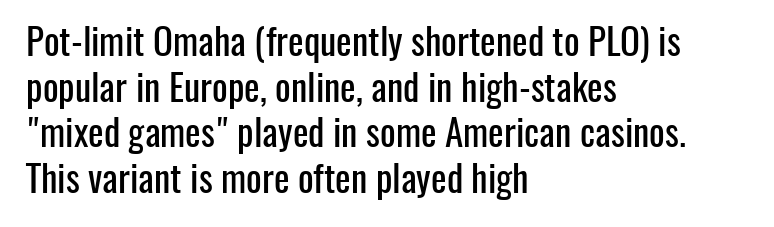
Here the glyphs are tracked normally, forming tight word shapes. Note: no serifs on the glyphs. Check under the words: just untouched page. These lines are rendered in a variable-pitch font.
